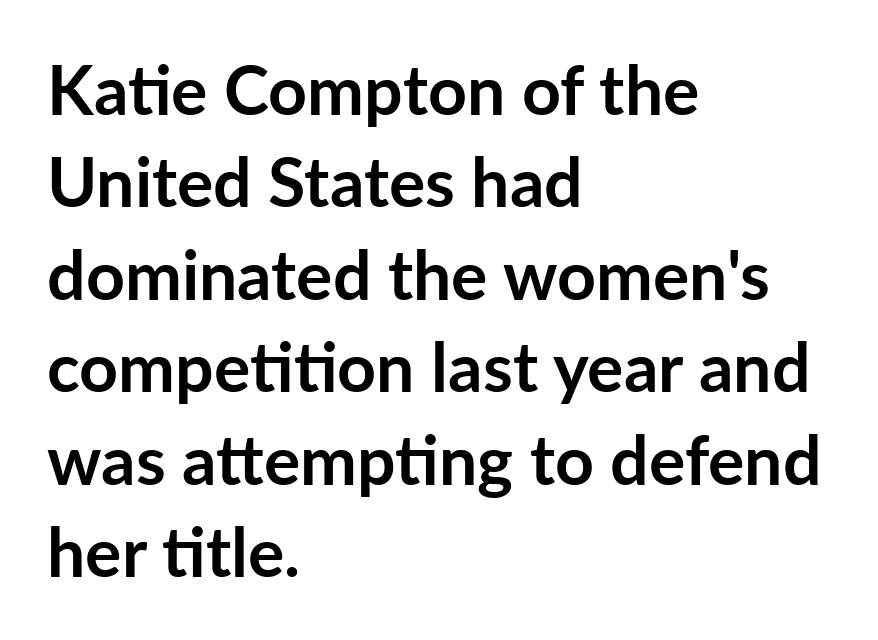
Q: Is the text bold? A: Yes.
Q: Is the text italic (slanted)? A: No, it is upright.
Q: Is the typeface a serif or a sans-serif typeface? A: Sans-serif.
Q: Is the text underlined? A: No.
Q: How is the paragraph aligned? A: Left-aligned.
Q: Is the spacing between letters normal or unusually wide? A: Normal.
Q: Is the spacing between lines tight, normal or loose? A: Normal.
Q: Width (condensed, normal, or wide)? A: Normal.
Q: Stroke contrast? A: Low.
Q: x-height? A: Medium.
Q: Monospaced? A: No.
